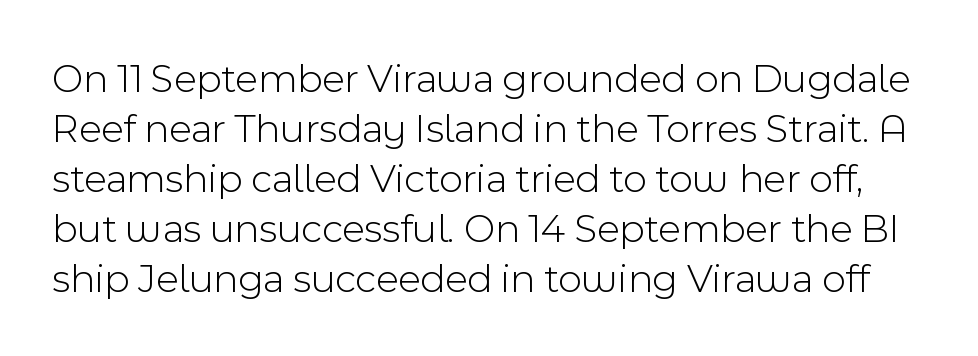
The image shows 41 px light sans-serif type, upright; set line spacing 1.22x, normal letter spacing, not underlined; a medium x-height.
